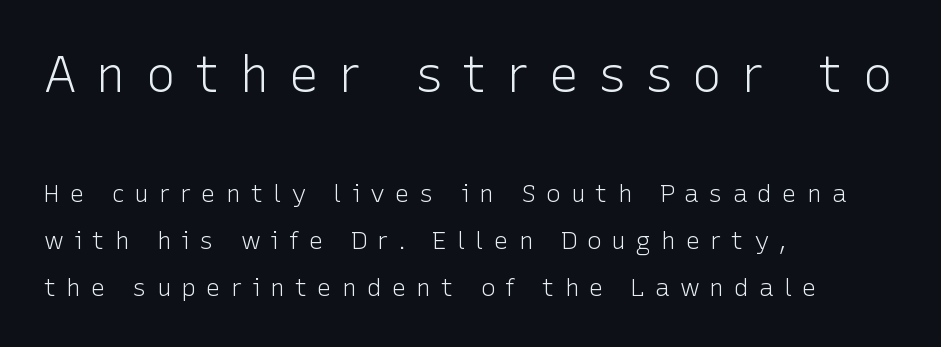
Q: Is the text bold? A: No.
Q: Is the text italic (slanted)? A: No, it is upright.
Q: Is the typeface a serif or a sans-serif typeface? A: Sans-serif.
Q: Is the text underlined? A: No.
Q: How is the paragraph aligned? A: Left-aligned.
Q: Is the spacing between letters normal or unusually wide? A: Unusually wide.
Q: Which block of text is set in a larger size, the first (top) or the second (bottom)? A: The first (top) one.
Q: Width (condensed, normal, or wide)? A: Normal.
Q: Stroke contrast? A: Low.
Q: x-height? A: Medium.
Q: Monospaced? A: No.
